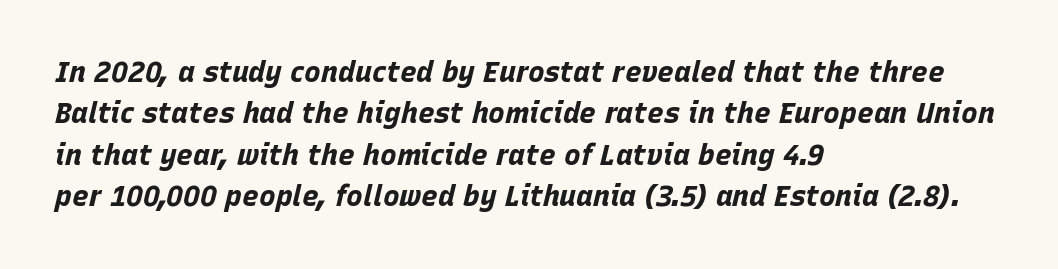
Q: Is the text bold? A: Yes.
Q: Is the text italic (slanted)? A: Yes, it leans right by about 15 degrees.
Q: Is the text underlined? A: No.
Q: How is the paragraph aligned? A: Left-aligned.
Q: Is the spacing between letters normal or unusually wide? A: Normal.
Q: Is the spacing between lines tight, normal or loose? A: Normal.
Q: Width (condensed, normal, or wide)? A: Normal.
Q: Stroke contrast? A: Low.
Q: x-height? A: Large.
Q: Monospaced? A: No.
